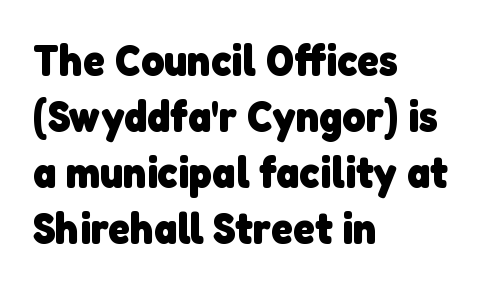
As a designer I'd log this as weight 700, bold. The designer went with a sans here, leaving each stem footless. Notice how the passage keeps a crisp vertical edge on the left only. Caption: standard tracking, unaltered. Interline gaps are of average width in this sample. The rendering uses natural spacing where letterforms have individual widths.
